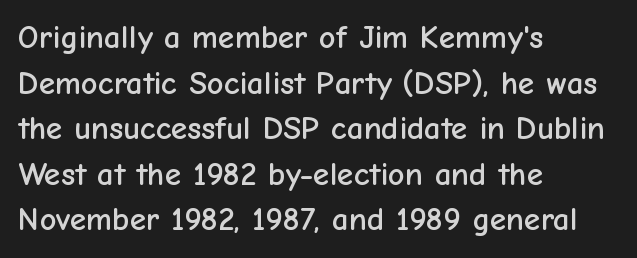
{"serif": "no", "italic": "no", "width": "normal", "stroke_contrast": "low", "x_height": "medium", "monospaced": "no", "underline": "no", "align": "left", "line_spacing": "normal", "line_spacing_ratio": 1.38, "letter_spacing": "normal", "letter_spacing_em": 0.0, "glyph_px": 33}
